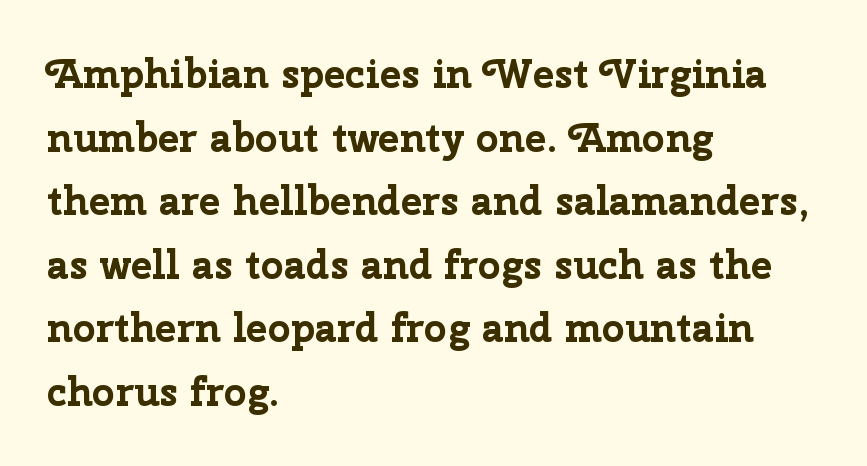
Decoration check: the copy has no underline. The sample has been set heavy, in full bold. Letter spacing: default. Upright lettering throughout.
